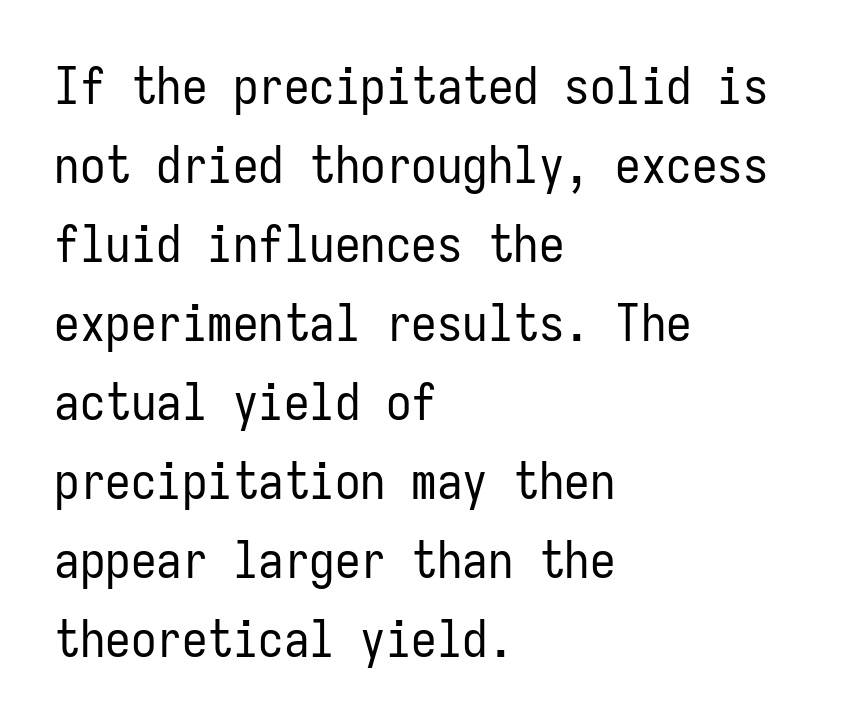
Q: Is the text bold? A: No.
Q: Is the text italic (slanted)? A: No, it is upright.
Q: Is the typeface a serif or a sans-serif typeface? A: Sans-serif.
Q: Is the text underlined? A: No.
Q: How is the paragraph aligned? A: Left-aligned.
Q: Is the spacing between letters normal or unusually wide? A: Normal.
Q: Is the spacing between lines tight, normal or loose? A: Normal.
Q: Width (condensed, normal, or wide)? A: Condensed.
Q: Stroke contrast? A: Low.
Q: x-height? A: Medium.
Q: Monospaced? A: Yes.
